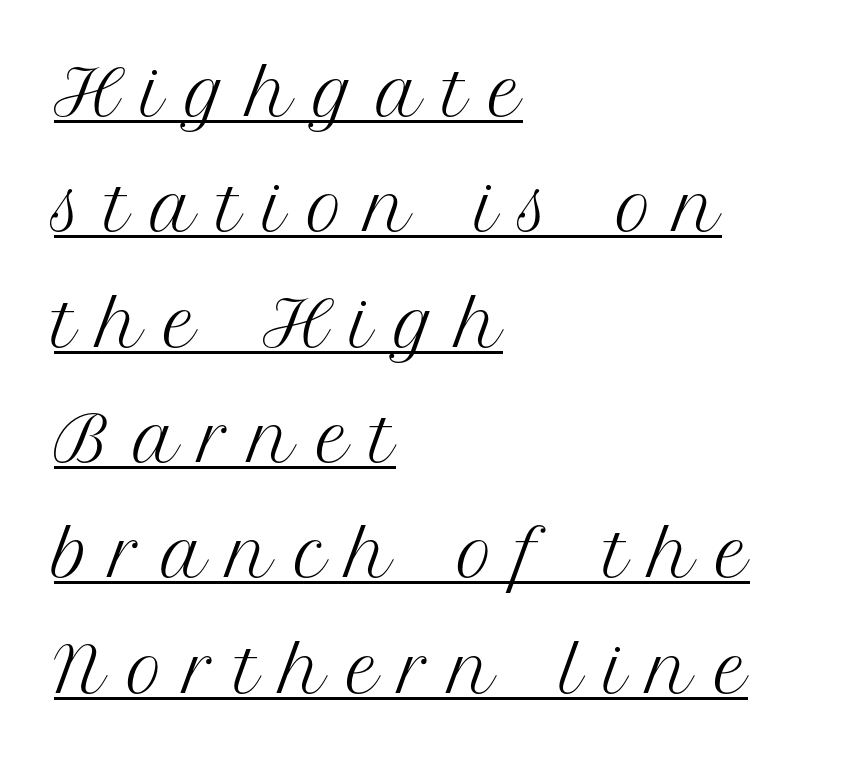
Q: Is the text bold? A: No.
Q: Is the text italic (slanted)? A: Yes.
Q: Is the typeface a serif or a sans-serif typeface? A: Serif.
Q: Is the text underlined? A: Yes.
Q: How is the paragraph aligned? A: Left-aligned.
Q: Is the spacing between letters normal or unusually wide? A: Unusually wide.
Q: Width (condensed, normal, or wide)? A: Normal.
Q: Stroke contrast? A: Medium.
Q: x-height? A: Medium.
Q: Monospaced? A: No.
